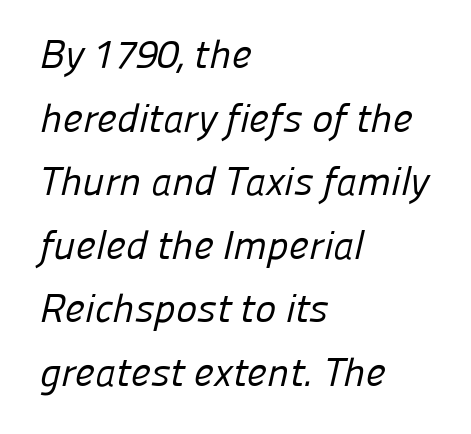
{"serif": "no", "bold": "no", "weight": "regular", "width": "normal", "stroke_contrast": "low", "x_height": "medium", "monospaced": "no", "underline": "no", "align": "left", "line_spacing": "normal", "line_spacing_ratio": 1.59, "letter_spacing": "normal", "letter_spacing_em": 0.0, "glyph_px": 40}
